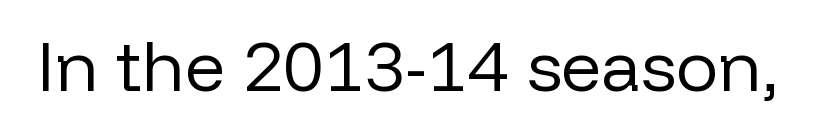
The image shows 71 px regular-weight sans-serif type, upright; set normal letter spacing, not underlined; low stroke contrast and a medium x-height.
